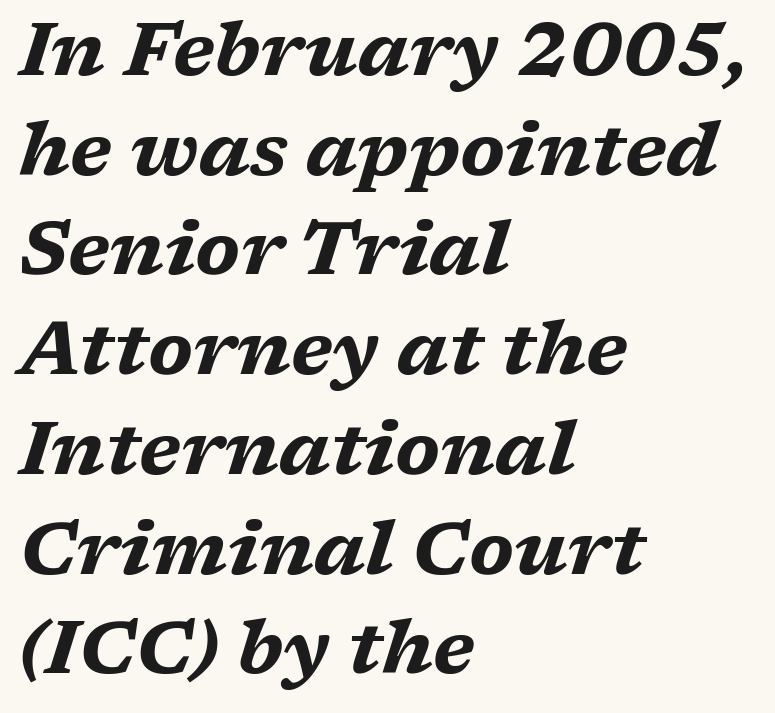
Descenders hang freely into open space. The letters are bold, with thick, heavy strokes. The type is set solid horizontally, with unmodified tracking. The compositor pushed each line to the left boundary. Note the varied advance widths — an 'i' is clearly narrower than an 'm'.
